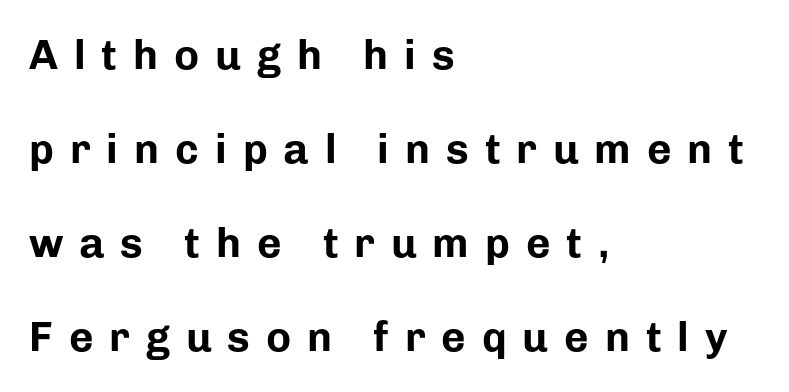
{"serif": "no", "italic": "no", "bold": "yes", "weight": "bold", "width": "normal", "stroke_contrast": "low", "x_height": "medium", "monospaced": "no", "underline": "no", "align": "left", "line_spacing": "loose", "line_spacing_ratio": 2.24, "letter_spacing": "wide", "letter_spacing_em": 0.38, "glyph_px": 42}
